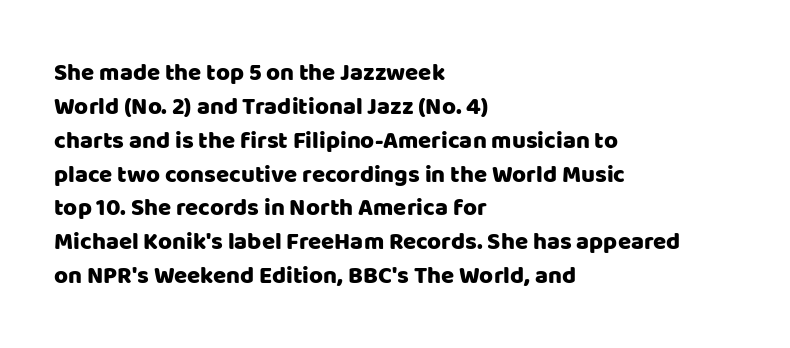
Q: Is the text italic (slanted)? A: No, it is upright.
Q: Is the text underlined? A: No.
Q: How is the paragraph aligned? A: Left-aligned.
Q: Is the spacing between letters normal or unusually wide? A: Normal.
Q: Is the spacing between lines tight, normal or loose? A: Normal.
